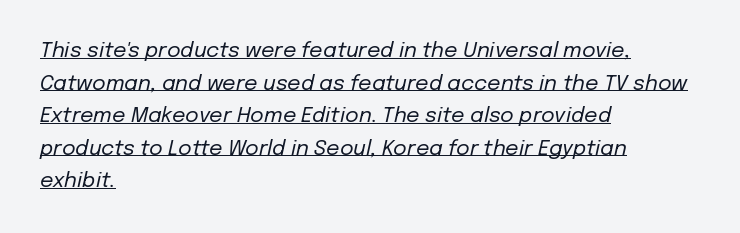
The image shows 21 px text type, italic (leaning right); set left-aligned, normal line spacing (1.55x), normal letter spacing, underlined.
